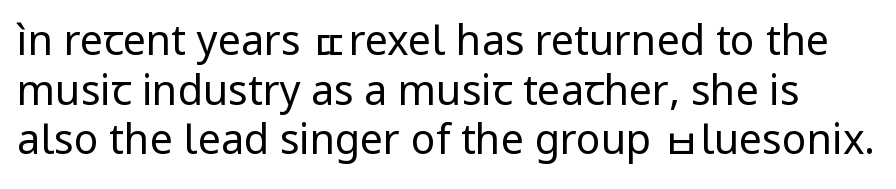
Q: Is the text bold? A: No.
Q: Is the text italic (slanted)? A: No, it is upright.
Q: Is the typeface a serif or a sans-serif typeface? A: Sans-serif.
Q: Is the text underlined? A: No.
Q: Is the spacing between letters normal or unusually wide? A: Normal.
Q: Width (condensed, normal, or wide)? A: Normal.
Q: Stroke contrast? A: Low.
Q: x-height? A: Medium.
Q: Monospaced? A: No.
